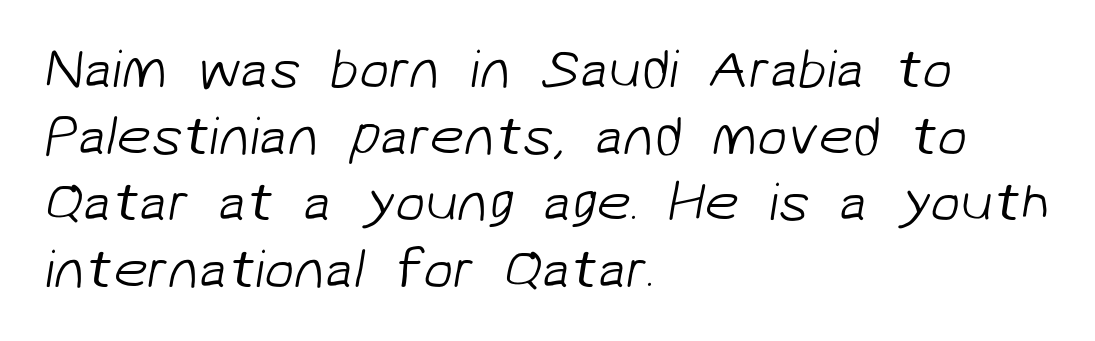
Q: Is the text bold? A: No.
Q: Is the typeface a serif or a sans-serif typeface? A: Sans-serif.
Q: Is the text underlined? A: No.
Q: How is the paragraph aligned? A: Left-aligned.
Q: Is the spacing between letters normal or unusually wide? A: Normal.
Q: Width (condensed, normal, or wide)? A: Normal.
Q: Stroke contrast? A: Low.
Q: x-height? A: Medium.
Q: Monospaced? A: No.
